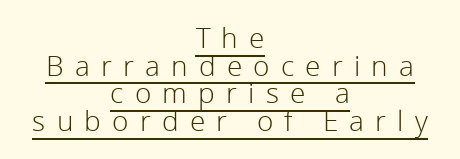
The face used here is proportionally spaced, like ordinary book or web type. Like a heading marked for emphasis, these lines bear an underscore. Rows of type sit shoulder to shoulder in the vertical direction. Counters stay open thanks to moderate or lighter strokes. The rendering positions every line midway between the sides.
